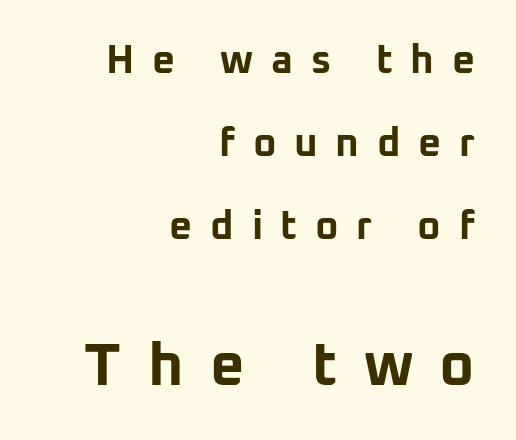
Every stem runs plumb, perpendicular to the baseline. The sample has been set heavy, in full bold. The passage shown stacks its lines with a broad gap. You get the small type first, then a jump to larger type. The space beneath each line is pristine and unruled. Here the designer chose a conventional face with non-uniform glyph widths.
